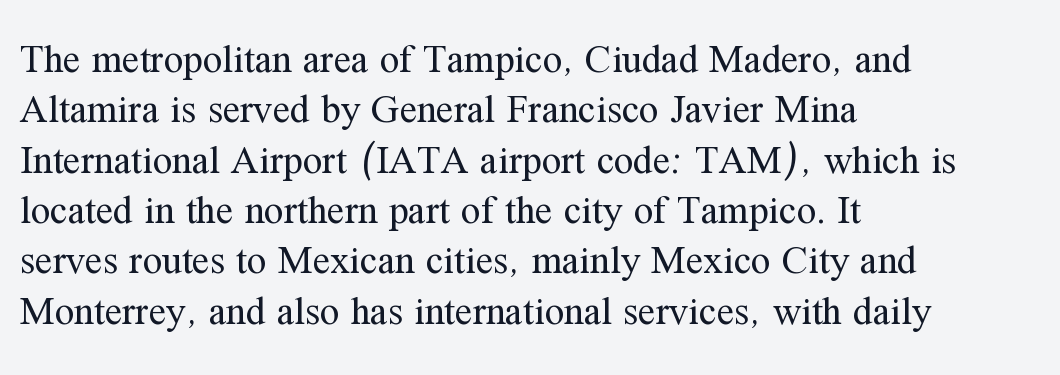
Every stem runs plumb, perpendicular to the baseline. These lines are rendered in a variable-pitch font. Observe the ordinary spacing: letters are neighbours, not strangers. Typeset ragged right — the left edge is the straight one. Yep, those are serifs on the letters. The typesetting does not lean heavy: it is not bold.
